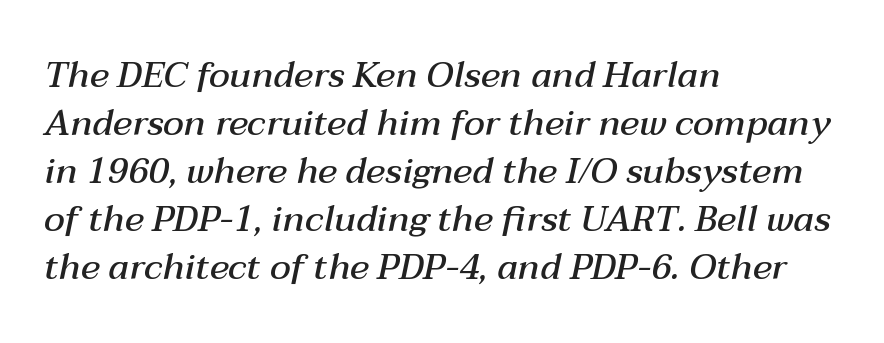
Check the space under the baseline: it is left empty. Is there much room between lines? A standard amount, neither cramped nor airy. The passage shown is typed in a proportional face where columns would drift. Standard letterfit; no display-style spreading of the glyphs. Students, this is semibold: more ink than regular, less than bold.
